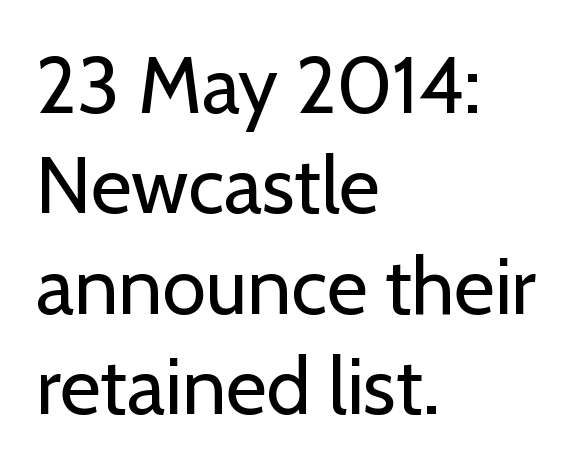
The image shows 79 px regular-weight sans-serif type, upright; set left-aligned, normal line spacing (1.27x), normal letter spacing, not underlined; low stroke contrast and a medium x-height.
